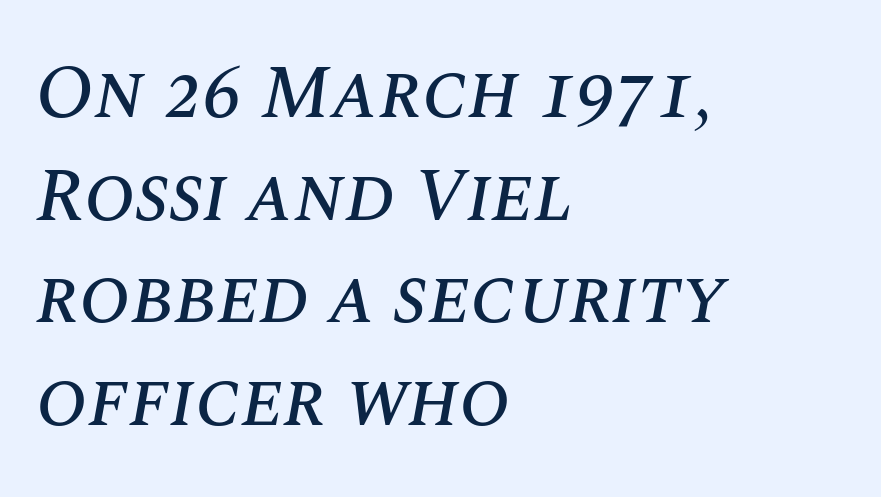
The image shows 76 px text type, italic (leaning right); set left-aligned, normal line spacing (1.35x), normal letter spacing, not underlined; medium stroke contrast and a large x-height.
